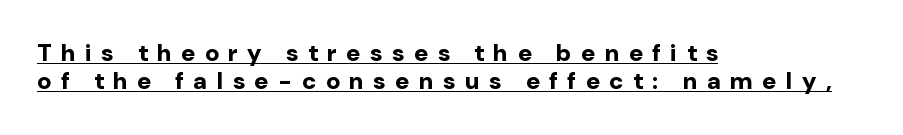
The image shows 24 px bold type, upright; set left-aligned, line spacing 1.17x, unusually wide letter spacing (+0.41 em), underlined.
